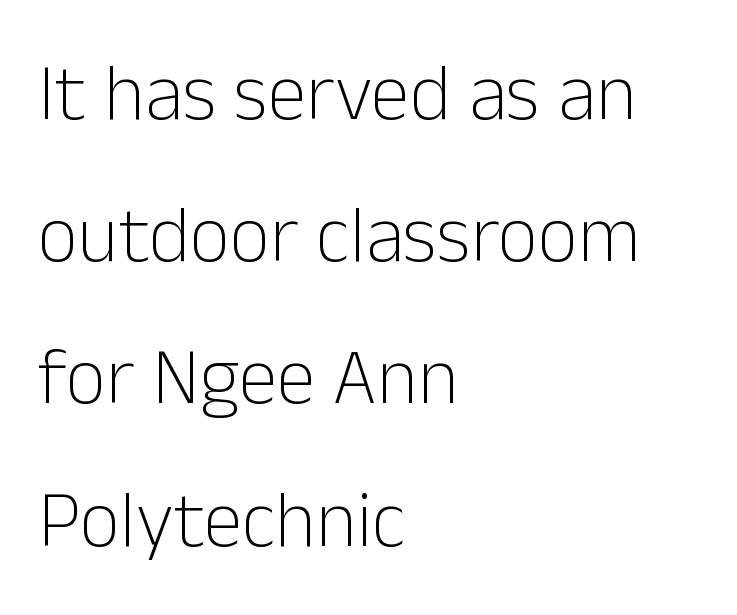
Type without underlining. Designer's note — italics off, roman on. The paragraph has a hard left edge and a soft right edge. Is this a heavy cut? Hardly; it is regular or lighter.
